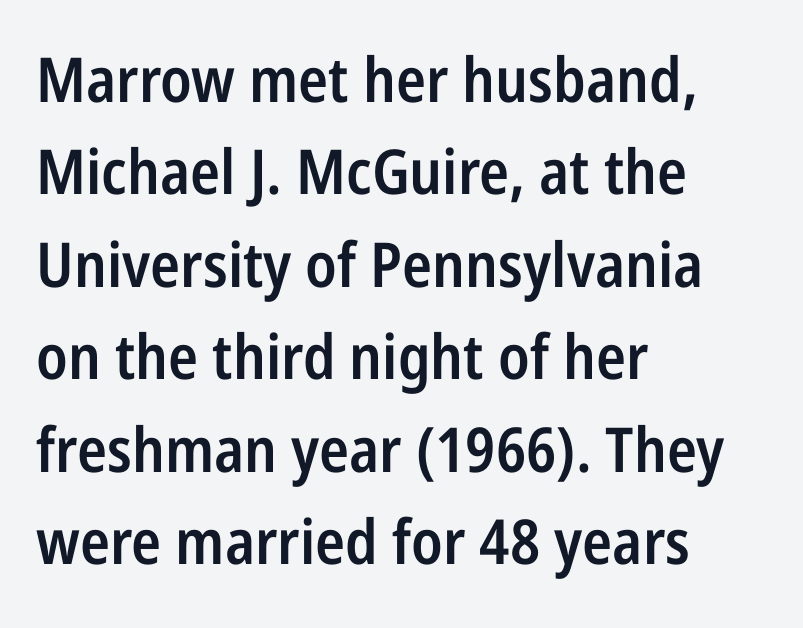
Q: Is the text bold? A: Semi-bold.
Q: Is the text italic (slanted)? A: No, it is upright.
Q: Is the typeface a serif or a sans-serif typeface? A: Sans-serif.
Q: Is the text underlined? A: No.
Q: How is the paragraph aligned? A: Left-aligned.
Q: Is the spacing between letters normal or unusually wide? A: Normal.
Q: Is the spacing between lines tight, normal or loose? A: Normal.
Q: Width (condensed, normal, or wide)? A: Condensed.
Q: Stroke contrast? A: Low.
Q: x-height? A: Medium.
Q: Monospaced? A: No.
